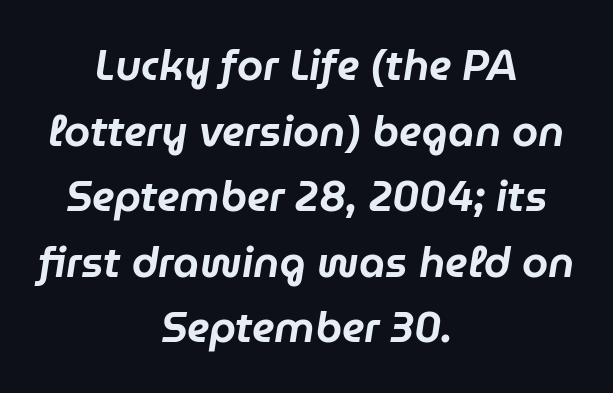
The image shows 42 px text type, italic (leaning right); set centered, normal line spacing (1.56x), normal letter spacing, not underlined; low stroke contrast and a medium x-height.
